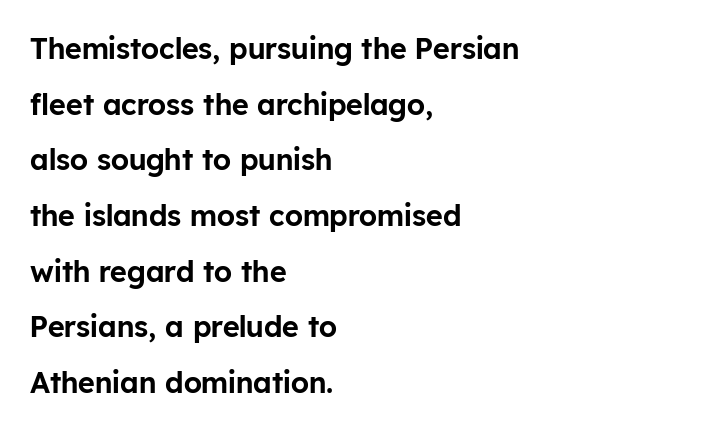
The image shows 29 px sans-serif type, upright; set left-aligned, loose line spacing (1.92x), normal letter spacing, not underlined; low stroke contrast and a medium x-height.
